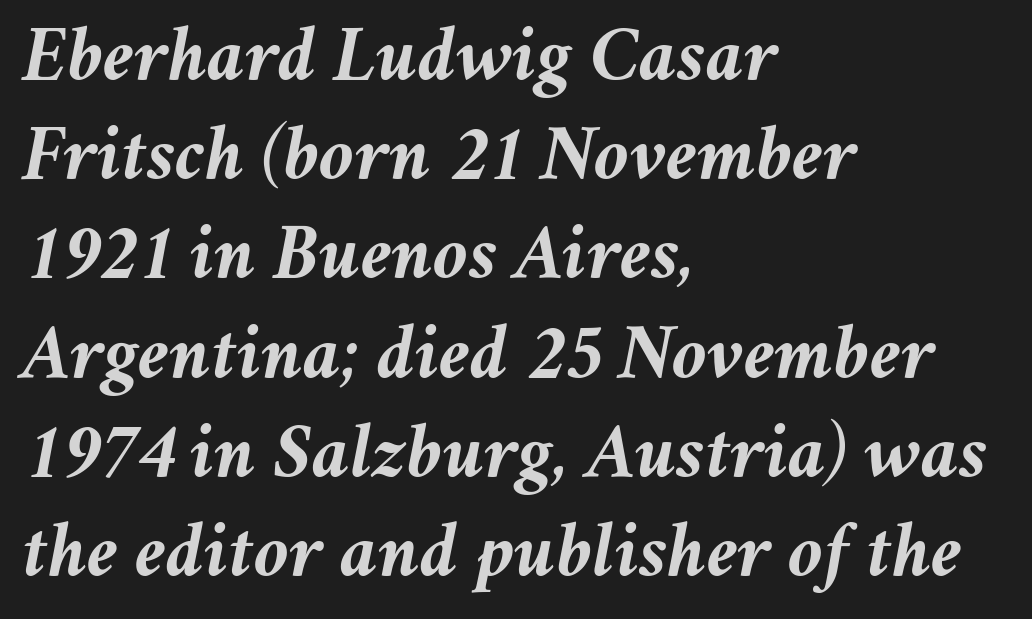
The strip under each line holds only bare page. Nothing unusual about the tracking: characters are spaced as the font intends. The rendering uses natural spacing where letterforms have individual widths. Looking at the ascenders, they clearly lean.
